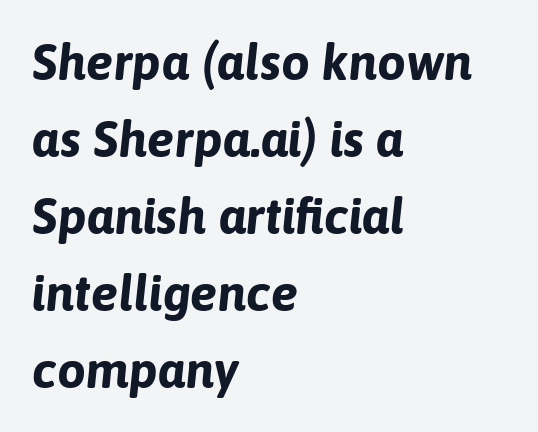
Q: Is the text bold? A: Yes.
Q: Is the text italic (slanted)? A: Yes, it leans right by about 6 degrees.
Q: Is the text underlined? A: No.
Q: How is the paragraph aligned? A: Left-aligned.
Q: Is the spacing between letters normal or unusually wide? A: Normal.
Q: Is the spacing between lines tight, normal or loose? A: Normal.
Q: Width (condensed, normal, or wide)? A: Normal.
Q: Stroke contrast? A: Low.
Q: x-height? A: Medium.
Q: Monospaced? A: No.
